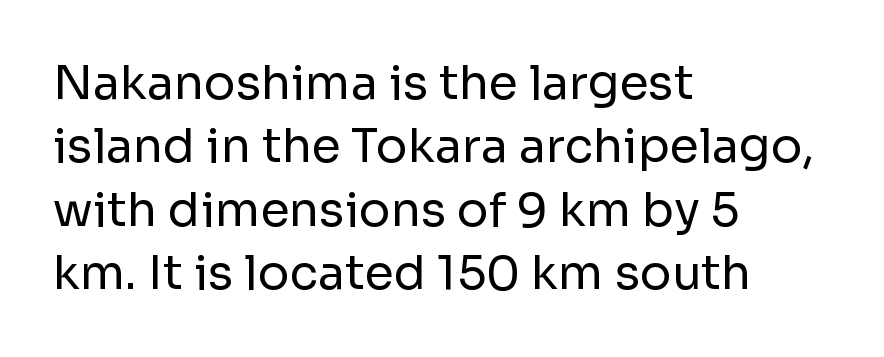
Q: Is the text bold? A: No.
Q: Is the text italic (slanted)? A: No, it is upright.
Q: Is the typeface a serif or a sans-serif typeface? A: Sans-serif.
Q: Is the text underlined? A: No.
Q: How is the paragraph aligned? A: Left-aligned.
Q: Is the spacing between letters normal or unusually wide? A: Normal.
Q: Is the spacing between lines tight, normal or loose? A: Normal.
Q: Width (condensed, normal, or wide)? A: Normal.
Q: Stroke contrast? A: Low.
Q: x-height? A: Medium.
Q: Monospaced? A: No.
